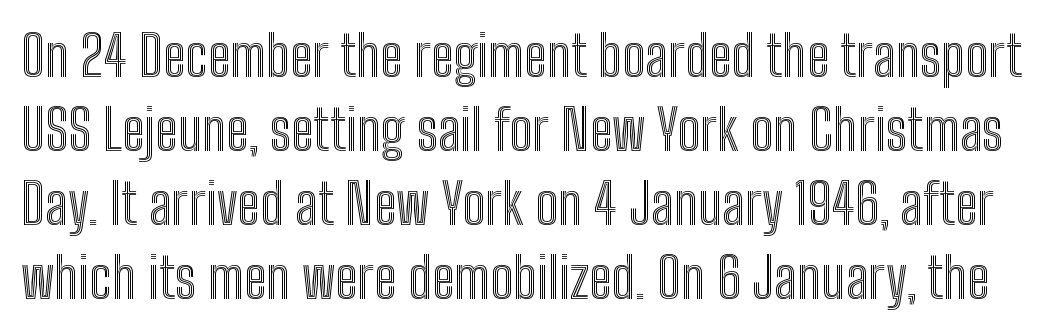
Q: Is the text italic (slanted)? A: No, it is upright.
Q: Is the text underlined? A: No.
Q: Is the spacing between letters normal or unusually wide? A: Normal.
Q: Is the spacing between lines tight, normal or loose? A: Normal.
Q: Width (condensed, normal, or wide)? A: Condensed.
Q: x-height? A: Medium.
Q: Monospaced? A: No.
